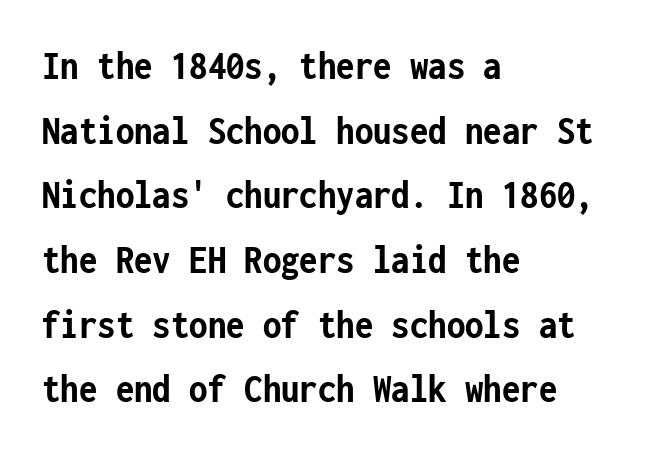
{"serif": "no", "italic": "no", "bold": "yes", "weight": "semibold", "width": "condensed", "stroke_contrast": "low", "x_height": "medium", "monospaced": "yes", "underline": "no", "align": "left", "line_spacing": "normal", "line_spacing_ratio": 1.54, "letter_spacing": "normal", "letter_spacing_em": 0.0, "glyph_px": 42}
